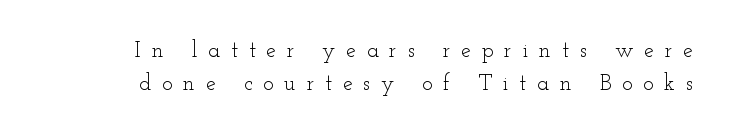
{"italic": "no", "bold": "no", "underline": "no", "line_spacing": "normal", "line_spacing_ratio": 1.49, "letter_spacing": "wide", "letter_spacing_em": 0.49, "glyph_px": 22}
